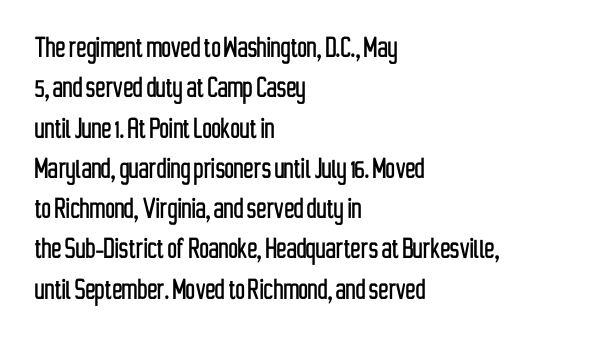
Q: Is the text italic (slanted)? A: No, it is upright.
Q: Is the typeface a serif or a sans-serif typeface? A: Sans-serif.
Q: Is the text underlined? A: No.
Q: How is the paragraph aligned? A: Left-aligned.
Q: Is the spacing between letters normal or unusually wide? A: Normal.
Q: Width (condensed, normal, or wide)? A: Condensed.
Q: Stroke contrast? A: Low.
Q: x-height? A: Medium.
Q: Monospaced? A: No.
